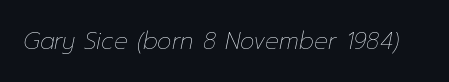
Each stroke keeps to a modest, everyday thickness or less. In terms of posture, this sample is oblique. Honestly, there is no underline to notice here at all. The horizontal fit of the characters is conventional and even.
